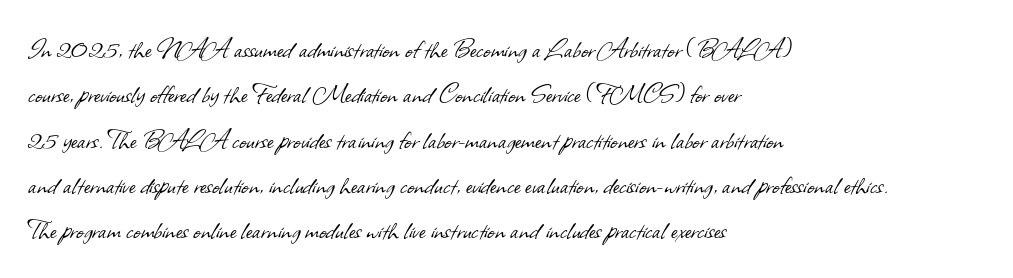
Q: Is the text bold? A: No.
Q: Is the typeface a serif or a sans-serif typeface? A: Sans-serif.
Q: Is the text underlined? A: No.
Q: How is the paragraph aligned? A: Left-aligned.
Q: Is the spacing between letters normal or unusually wide? A: Normal.
Q: Is the spacing between lines tight, normal or loose? A: Normal.
Q: Width (condensed, normal, or wide)? A: Normal.
Q: Stroke contrast? A: Low.
Q: x-height? A: Small.
Q: Monospaced? A: No.
